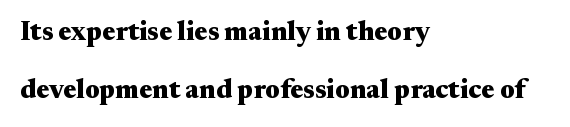
Q: Is the text bold? A: Yes.
Q: Is the text italic (slanted)? A: No, it is upright.
Q: Is the text underlined? A: No.
Q: How is the paragraph aligned? A: Left-aligned.
Q: Is the spacing between letters normal or unusually wide? A: Normal.
Q: Is the spacing between lines tight, normal or loose? A: Loose.
